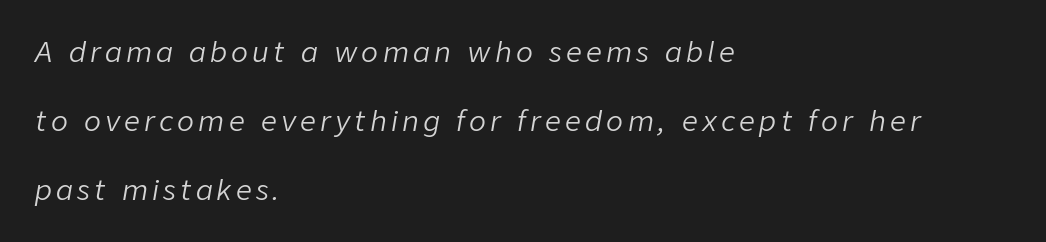
The image shows 28 px light type, italic (leaning right); set left-aligned, loose line spacing (2.46x), not underlined; low stroke contrast and a medium x-height.
